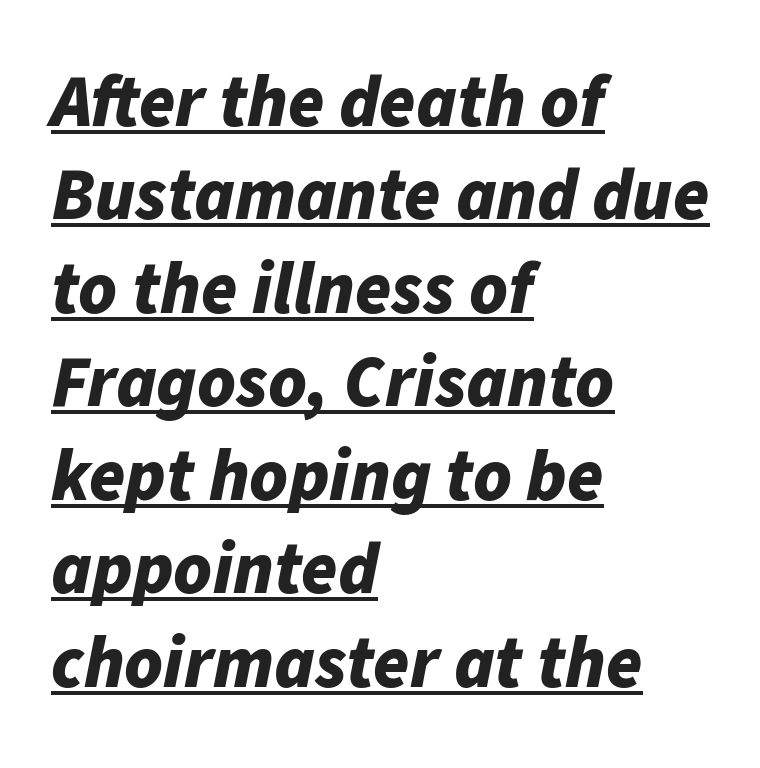
Emphasis-style slanted type is in use. Glyph-to-glyph distance matches everyday printed text. The paragraph has a hard left edge and a soft right edge. A rule runs beneath these lines of type.
